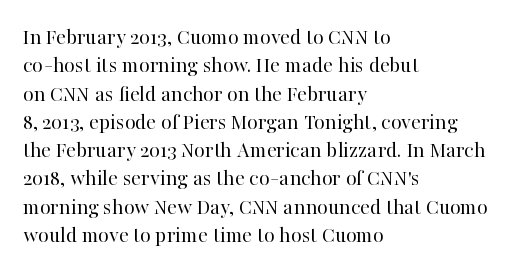
{"italic": "no", "bold": "no", "underline": "no", "align": "left", "line_spacing_ratio": 1.23, "letter_spacing": "normal", "letter_spacing_em": 0.0, "glyph_px": 23}
